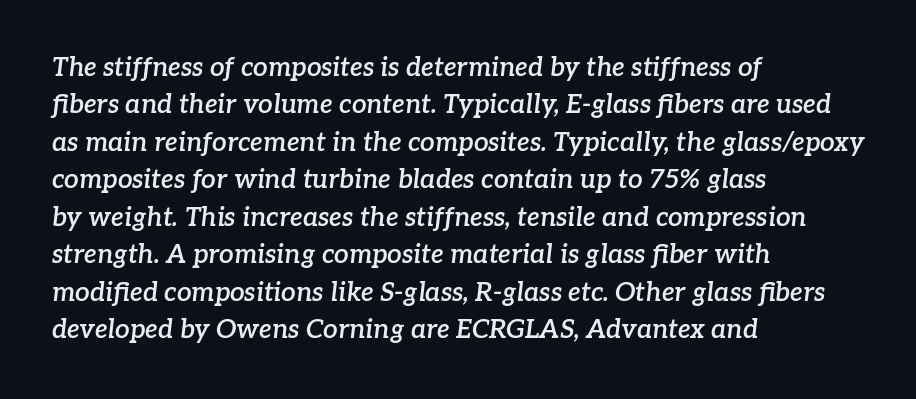
Visually the block forms a straight wall on the left and a jagged coastline on the right. Strokes here are thickened, but only to semibold level. Each new line begins a customary step beneath the previous one. Rule under the text: the space is simply empty. The type is set solid horizontally, with unmodified tracking. This is oblique type, the kind used for emphasis or titles.
